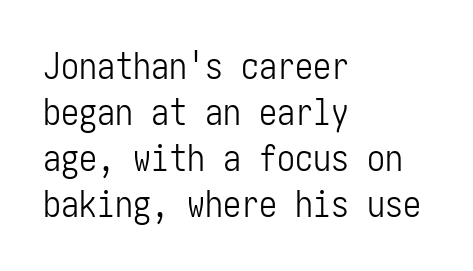
The image shows 36 px light, condensed sans-serif type, upright; set left-aligned, normal line spacing (1.28x), normal letter spacing, not underlined; low stroke contrast and a medium x-height.
